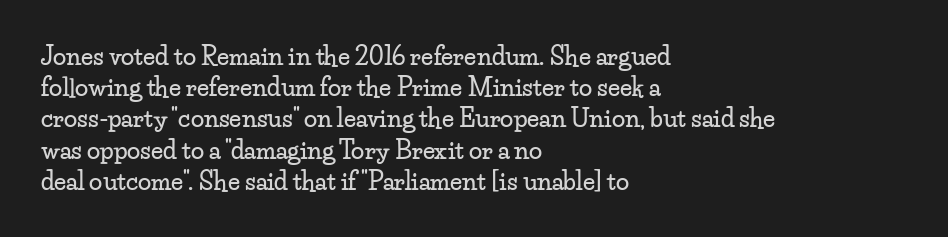
The image shows 24 px text type, upright; set left-aligned, normal line spacing (1.3x), normal letter spacing, not underlined.
